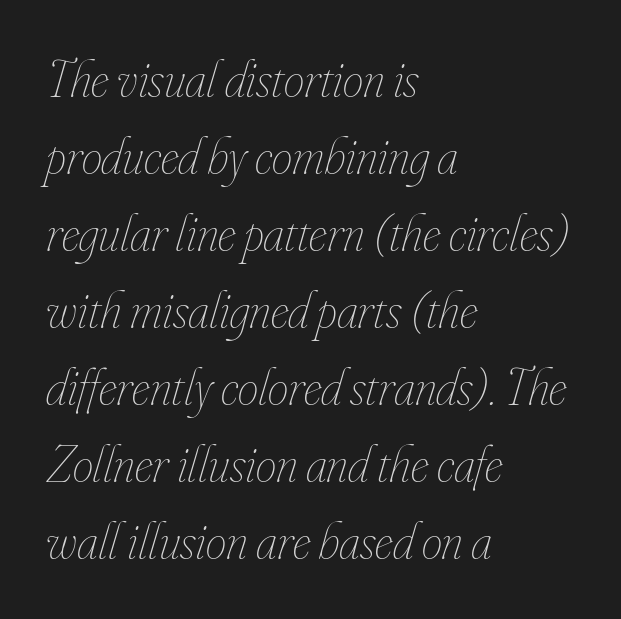
The image shows 52 px thin, condensed type, italic (leaning right); set left-aligned, normal line spacing (1.48x), normal letter spacing, not underlined; low stroke contrast and a small x-height.
